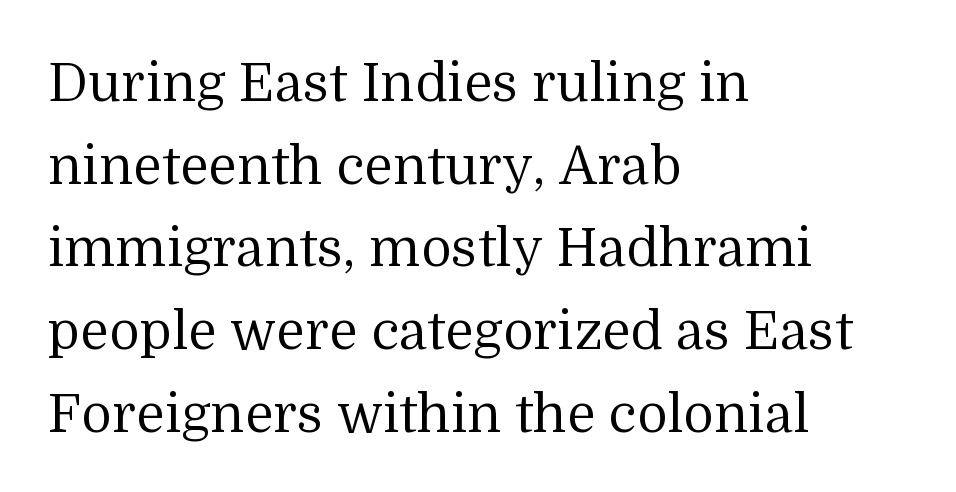
Q: Is the text bold? A: No.
Q: Is the text italic (slanted)? A: No, it is upright.
Q: Is the typeface a serif or a sans-serif typeface? A: Serif.
Q: Is the text underlined? A: No.
Q: How is the paragraph aligned? A: Left-aligned.
Q: Is the spacing between letters normal or unusually wide? A: Normal.
Q: Is the spacing between lines tight, normal or loose? A: Normal.
Q: Width (condensed, normal, or wide)? A: Normal.
Q: Stroke contrast? A: Medium.
Q: x-height? A: Medium.
Q: Monospaced? A: No.
